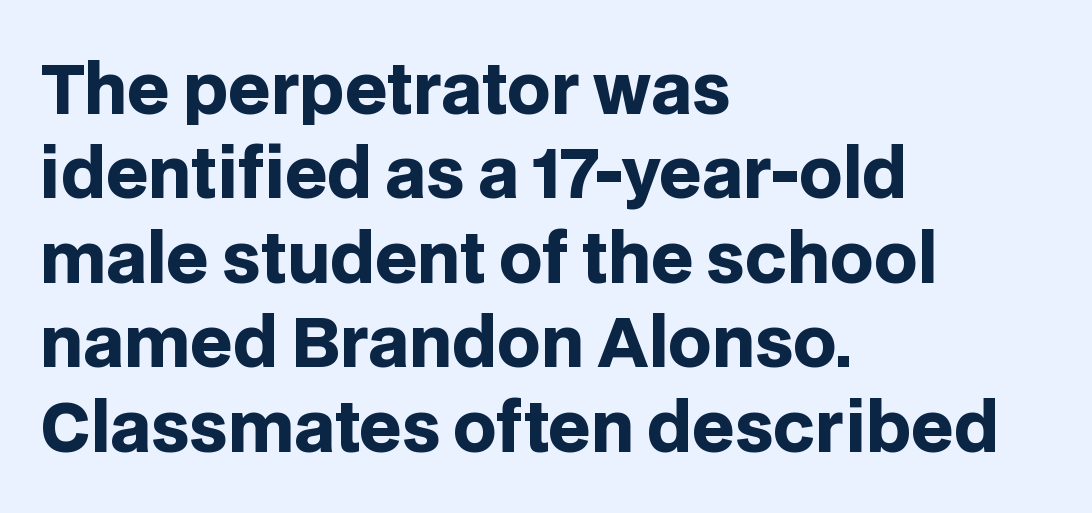
Q: Is the text bold? A: Yes.
Q: Is the text italic (slanted)? A: No, it is upright.
Q: Is the typeface a serif or a sans-serif typeface? A: Sans-serif.
Q: Is the text underlined? A: No.
Q: How is the paragraph aligned? A: Left-aligned.
Q: Is the spacing between letters normal or unusually wide? A: Normal.
Q: Is the spacing between lines tight, normal or loose? A: Normal.
Q: Width (condensed, normal, or wide)? A: Normal.
Q: Stroke contrast? A: Low.
Q: x-height? A: Large.
Q: Monospaced? A: No.
